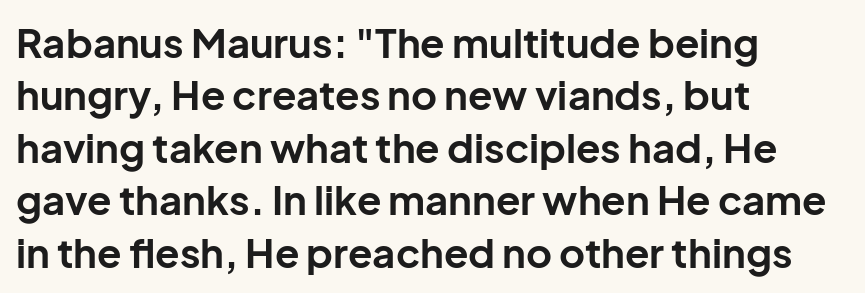
Q: Is the text bold? A: Yes.
Q: Is the text italic (slanted)? A: No, it is upright.
Q: Is the typeface a serif or a sans-serif typeface? A: Sans-serif.
Q: Is the text underlined? A: No.
Q: How is the paragraph aligned? A: Left-aligned.
Q: Is the spacing between letters normal or unusually wide? A: Normal.
Q: Is the spacing between lines tight, normal or loose? A: Normal.
Q: Width (condensed, normal, or wide)? A: Normal.
Q: Stroke contrast? A: Low.
Q: x-height? A: Medium.
Q: Monospaced? A: No.
